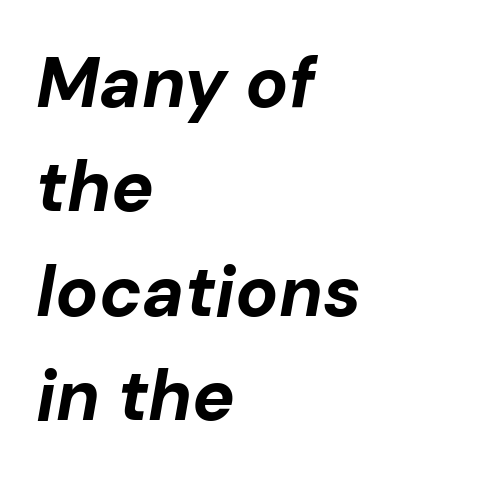
The image shows 71 px bold type, italic (leaning right); set left-aligned, normal line spacing (1.47x), normal letter spacing, not underlined; low stroke contrast and a medium x-height.
